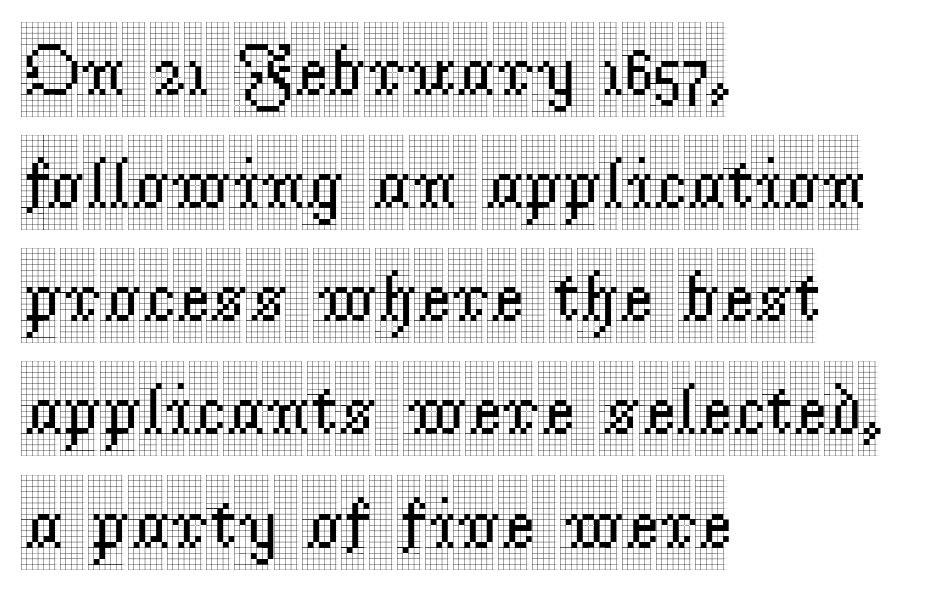
The image shows 73 px condensed serif type, upright; set left-aligned, normal line spacing (1.55x), normal letter spacing, not underlined; a large x-height.
